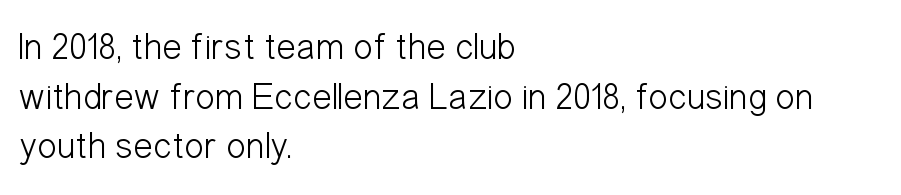
Q: Is the text bold? A: No.
Q: Is the text italic (slanted)? A: No, it is upright.
Q: Is the typeface a serif or a sans-serif typeface? A: Sans-serif.
Q: Is the text underlined? A: No.
Q: How is the paragraph aligned? A: Left-aligned.
Q: Is the spacing between letters normal or unusually wide? A: Normal.
Q: Is the spacing between lines tight, normal or loose? A: Normal.
Q: Width (condensed, normal, or wide)? A: Condensed.
Q: Stroke contrast? A: Low.
Q: x-height? A: Medium.
Q: Monospaced? A: No.
